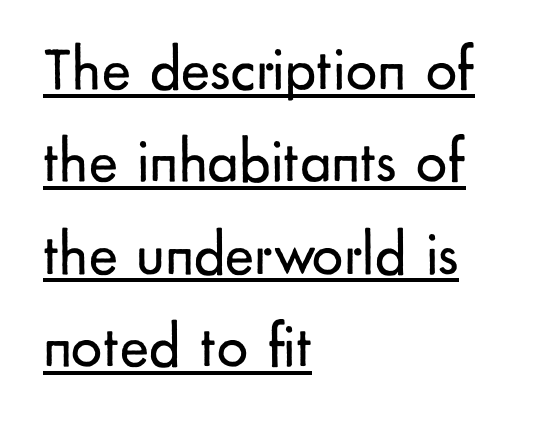
Compared with a centered layout, this one pins lines to the left instead. This sample has the flowing, uneven cadence of proportional lettering. Caption: lettering with a line underneath. The gaps between neighbouring characters are ordinary and unremarkable. Ink coverage per letter is moderate at most. Reading down the column, the eye jumps a familiar distance to each next line.
